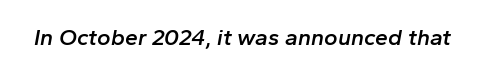
Q: Is the text bold? A: Semi-bold.
Q: Is the text italic (slanted)? A: Yes, it leans right by about 10 degrees.
Q: Is the text underlined? A: No.
Q: Is the spacing between letters normal or unusually wide? A: Normal.
